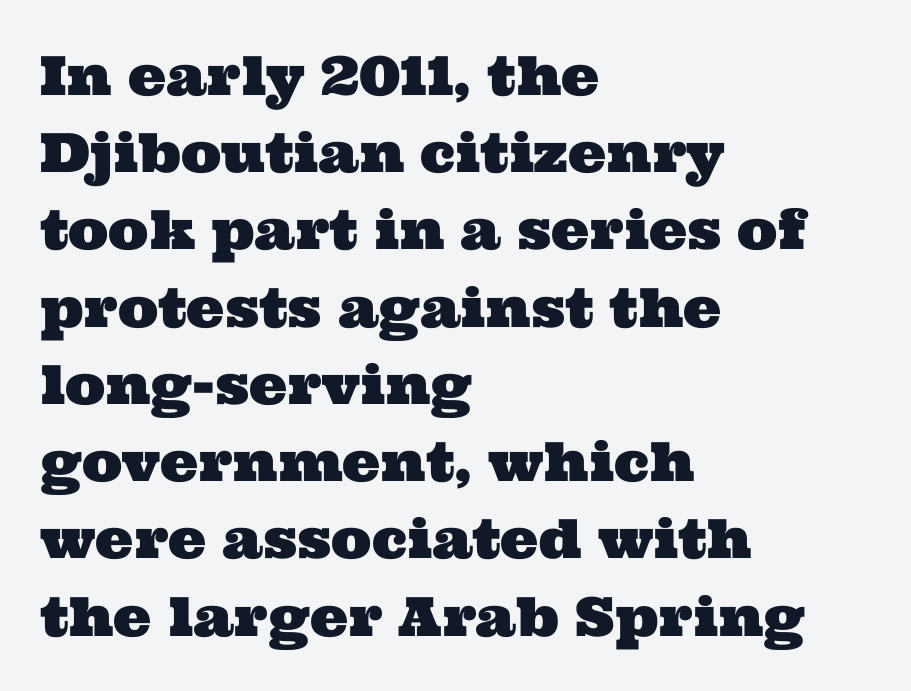
{"serif": "yes", "width": "wide", "stroke_contrast": "medium", "x_height": "medium", "monospaced": "no", "underline": "no", "align": "left", "line_spacing": "normal", "line_spacing_ratio": 1.43, "letter_spacing": "normal", "letter_spacing_em": 0.0, "glyph_px": 54}
